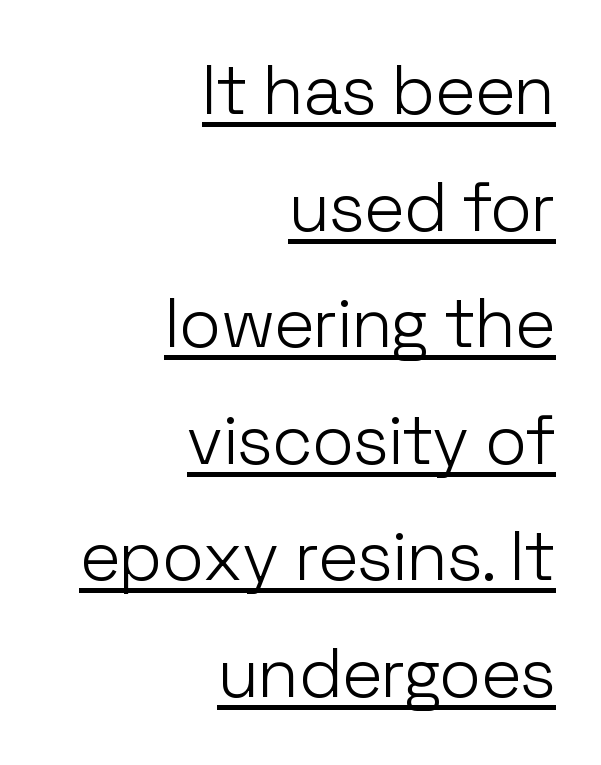
Spacing between characters is what you'd get straight out of the box. Upright lettering throughout. The characters display no serif detailing; their extremities are plain. The cut favours lightness, reaching ordinary text weight at its darkest. The typesetter has applied underlining to the passage shown.
